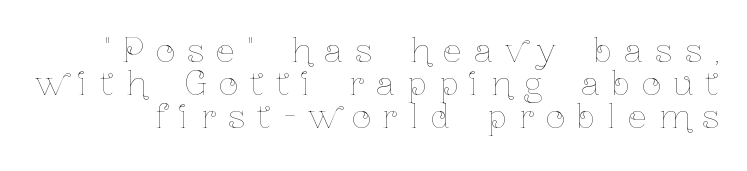
The image shows 33 px thin, condensed type, upright; set tight line spacing (1.0x), unusually wide letter spacing (+0.38 em), not underlined; low stroke contrast and a medium x-height.
